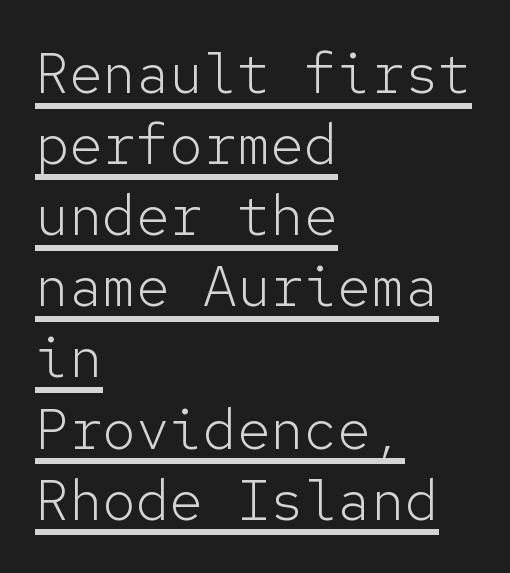
The lettering holds an erect, upright posture throughout. The strokes carry an ordinary text weight at most. Standard letterfit; no display-style spreading of the glyphs. The paragraph shown leans on its left margin.
